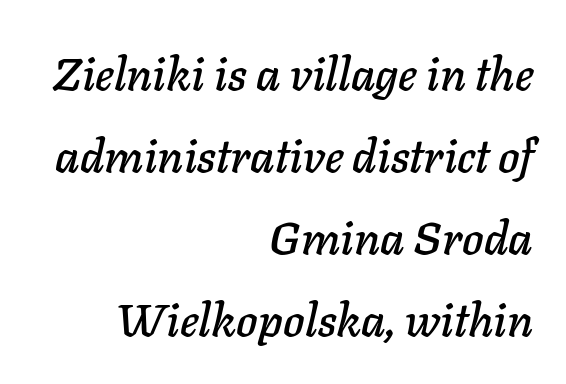
The image shows 46 px text type, italic (leaning right); set right-aligned, line spacing 1.78x, normal letter spacing, not underlined; low stroke contrast and a medium x-height.
